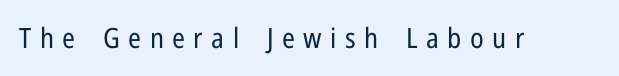
{"serif": "no", "italic": "no", "bold": "no", "weight": "regular", "width": "condensed", "stroke_contrast": "low", "x_height": "medium", "monospaced": "no", "underline": "no", "letter_spacing": "wide", "letter_spacing_em": 0.3, "glyph_px": 28}
